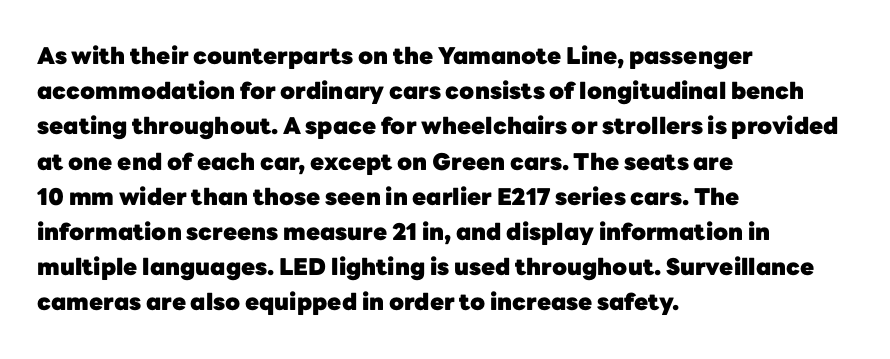
Each new line begins a customary step beneath the previous one. This rendering leaves character spacing at its baseline value. The lettering stays uniformly vertical, giving the passage a roman look. This rendering features lettering with no underline. A student would call this left alignment; a typographer would say flush left, rag right. Is the type bold? Yes — the strokes are clearly thick and heavy.
